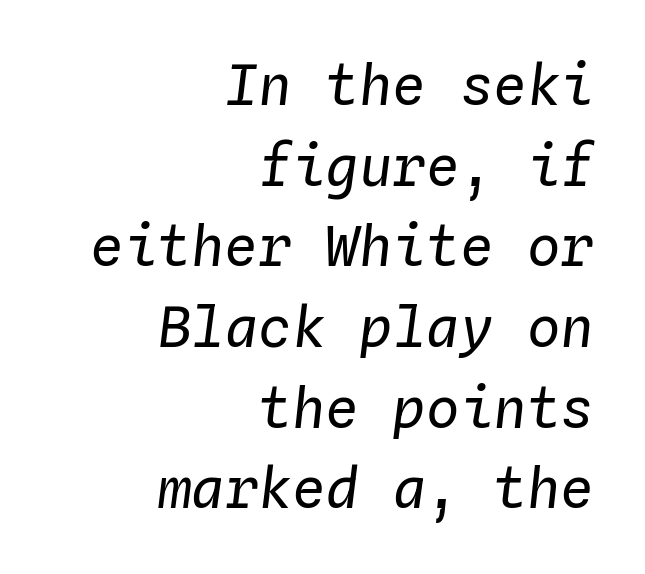
{"italic": "yes", "lean": "right", "slant_degrees": 4, "bold": "no", "weight": "regular", "width": "normal", "stroke_contrast": "low", "x_height": "medium", "monospaced": "yes", "underline": "no", "align": "right", "line_spacing": "normal", "line_spacing_ratio": 1.44, "letter_spacing": "normal", "letter_spacing_em": 0.0, "glyph_px": 56}
